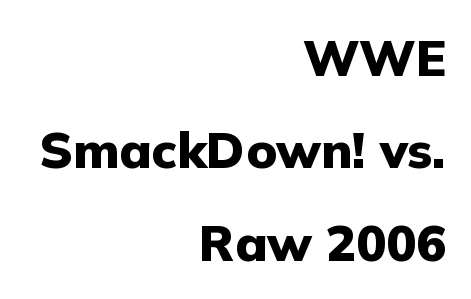
Q: Is the text bold? A: Yes.
Q: Is the text italic (slanted)? A: No, it is upright.
Q: Is the typeface a serif or a sans-serif typeface? A: Sans-serif.
Q: Is the text underlined? A: No.
Q: How is the paragraph aligned? A: Right-aligned.
Q: Is the spacing between letters normal or unusually wide? A: Normal.
Q: Width (condensed, normal, or wide)? A: Normal.
Q: Stroke contrast? A: Low.
Q: x-height? A: Medium.
Q: Monospaced? A: No.
